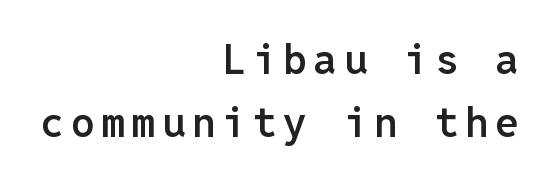
Caption: semibold face, moderately heavy strokes. Upright lettering throughout. Line endings align vertically; line beginnings do not. Letters rest on an invisible, unmarked baseline. Think of a typewriter: that constant character pitch is what you see here. Evenly set lines give the paragraph a standard silhouette.
